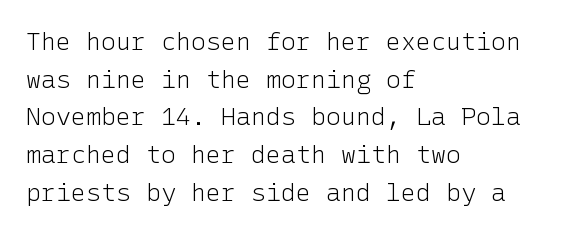
Q: Is the text bold? A: No.
Q: Is the text italic (slanted)? A: No, it is upright.
Q: Is the text underlined? A: No.
Q: How is the paragraph aligned? A: Left-aligned.
Q: Is the spacing between letters normal or unusually wide? A: Normal.
Q: Is the spacing between lines tight, normal or loose? A: Normal.
